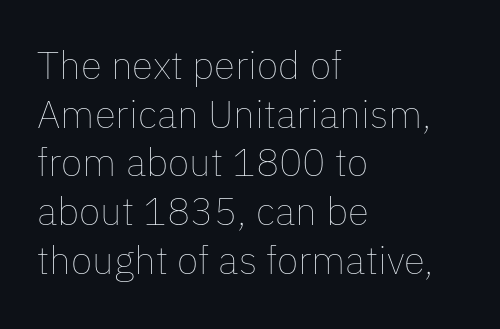
The space beneath each line is pristine and unruled. This is roman type, the default non-slanted kind. The typesetting does not lean heavy: it is not bold. If you drew a ruler down the left edge, every line would touch it. The letters advance in unequal steps, a hallmark of proportional type. Line spacing here is normal.
